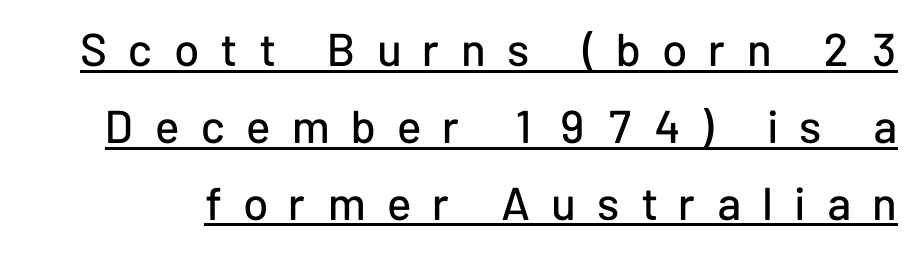
The image shows 46 px sans-serif type, upright; set normal line spacing (1.67x), unusually wide letter spacing (+0.46 em), underlined; low stroke contrast and a medium x-height.
